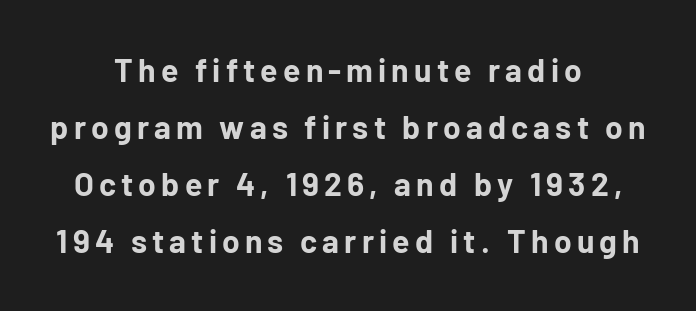
Q: Is the text bold? A: Yes.
Q: Is the text italic (slanted)? A: No, it is upright.
Q: Is the typeface a serif or a sans-serif typeface? A: Sans-serif.
Q: Is the text underlined? A: No.
Q: How is the paragraph aligned? A: Centered.
Q: Width (condensed, normal, or wide)? A: Normal.
Q: Stroke contrast? A: Low.
Q: x-height? A: Medium.
Q: Monospaced? A: No.
